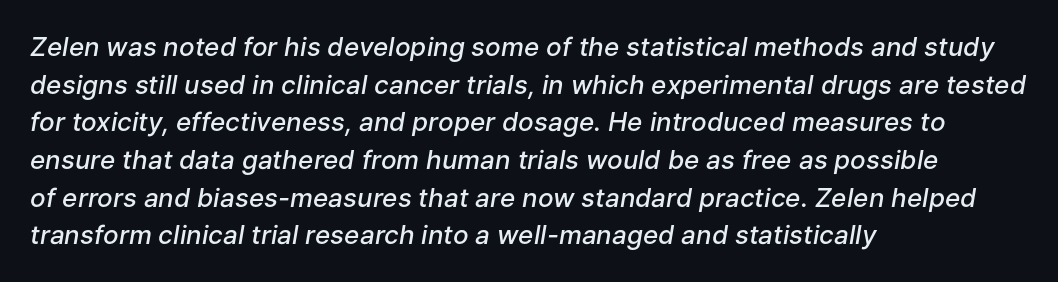
This rendering leaves character spacing at its baseline value. The zone under the glyphs is completely vacant. Where is the straight margin? On the left. Baseline-to-baseline distance is the conventional proportion of letter height. The font's italic variant was chosen for this text. Typesetter's note: demi weight, one step under bold.
